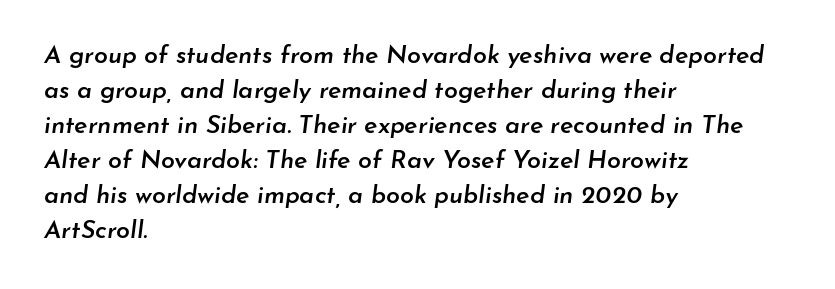
The image shows 25 px text type, italic (leaning right); set left-aligned, normal line spacing (1.4x), normal letter spacing, not underlined.
